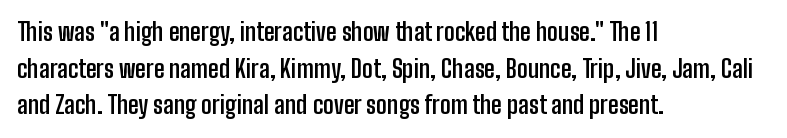
Q: Is the text bold? A: Yes.
Q: Is the text italic (slanted)? A: No, it is upright.
Q: Is the text underlined? A: No.
Q: How is the paragraph aligned? A: Left-aligned.
Q: Is the spacing between letters normal or unusually wide? A: Normal.
Q: Is the spacing between lines tight, normal or loose? A: Normal.
